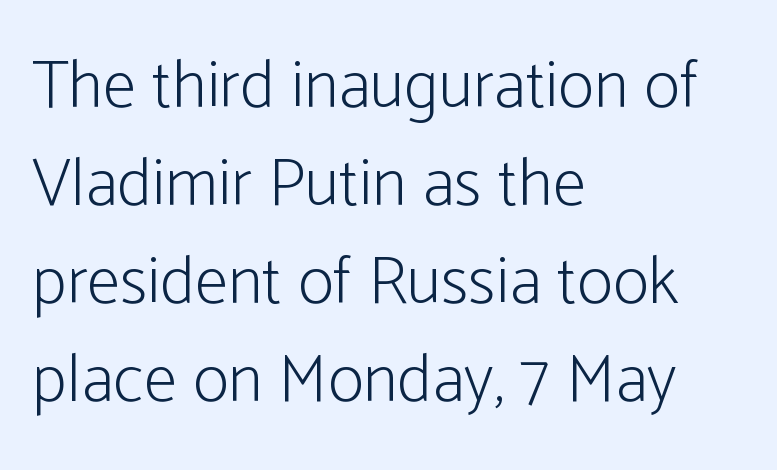
The image shows 68 px light, condensed sans-serif type, upright; set left-aligned, normal line spacing (1.44x), normal letter spacing, not underlined; low stroke contrast and a medium x-height.
